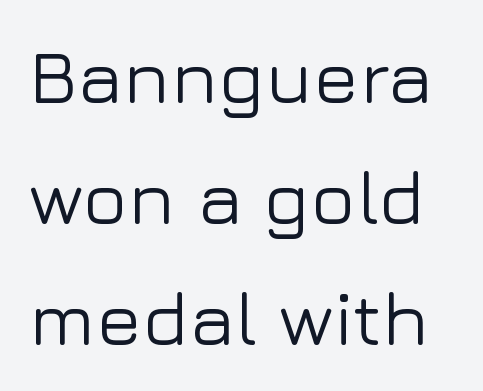
{"serif": "no", "italic": "no", "width": "normal", "stroke_contrast": "low", "x_height": "medium", "monospaced": "no", "underline": "no", "line_spacing": "normal", "line_spacing_ratio": 1.59, "letter_spacing": "normal", "letter_spacing_em": 0.0, "glyph_px": 76}
